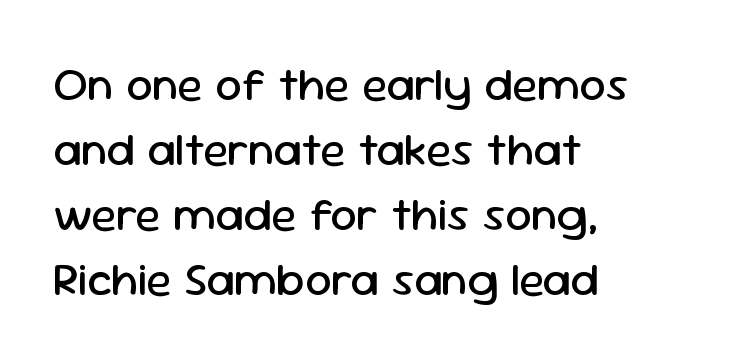
{"serif": "no", "italic": "no", "bold": "no", "weight": "regular", "width": "normal", "stroke_contrast": "low", "x_height": "medium", "monospaced": "no", "underline": "no", "align": "left", "line_spacing": "normal", "line_spacing_ratio": 1.38, "letter_spacing": "normal", "letter_spacing_em": 0.0, "glyph_px": 47}
